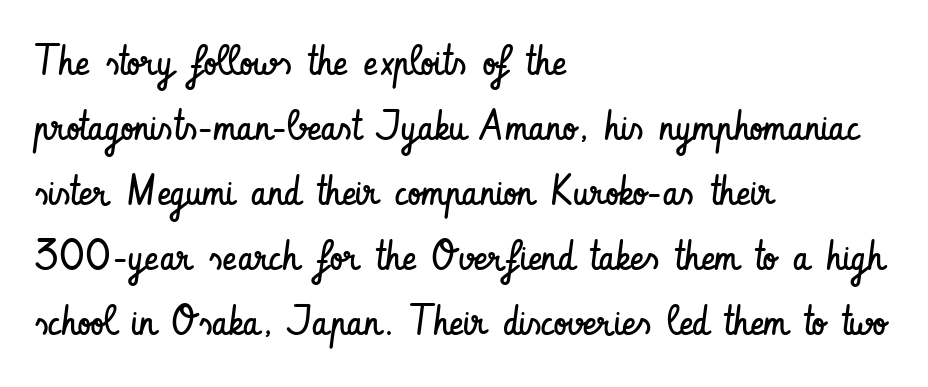
Does the type have serifs? No, each stem ends abruptly. Students, observe: this is what conventionally led text looks like. Nobody touched the tracking dial on this one. Underlining? Definitely not there. Is there any slant? The stems are plumb.
